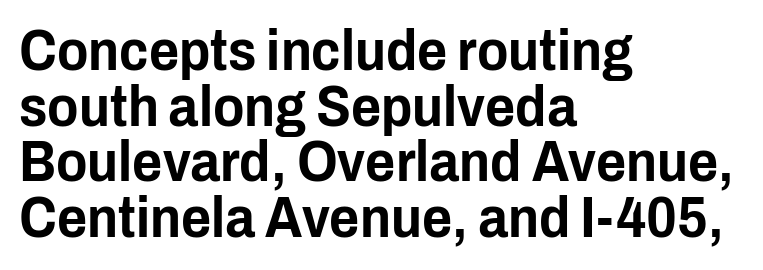
Left-aligned paragraph, ragged on the right. Spacing between characters is what you'd get straight out of the box. The specimen omits any rule beneath the text block's lines. Looks like regular typesetting: each glyph gets only the width it needs. These lines were composed using upright roman letters. Summary of vertical rhythm: compact, with narrow interline spacing.
